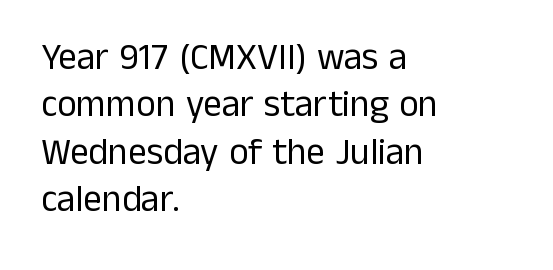
The image shows 37 px regular-weight sans-serif type, upright; set left-aligned, normal line spacing (1.28x), normal letter spacing, not underlined; low stroke contrast and a medium x-height.
